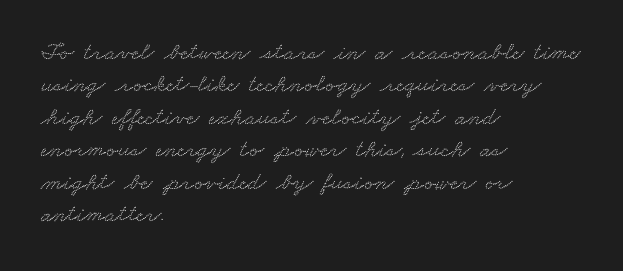
The image shows 25 px text type; set left-aligned, normal line spacing (1.3x), normal letter spacing, not underlined.
